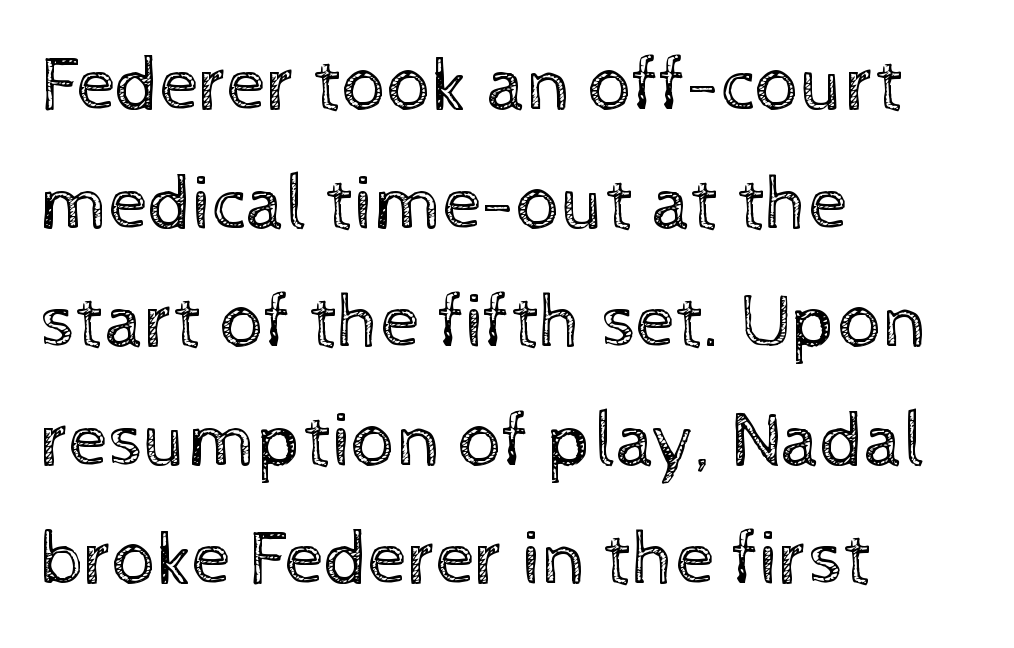
Has an underline been added? It has not. The space between consecutive lines is moderate. Nothing unusual about the tracking: characters are spaced as the font intends. The letters stand straight up with perfectly vertical stems.
